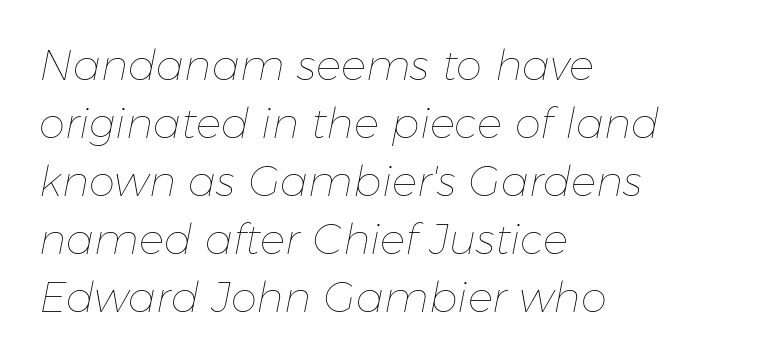
Does the copy run flush right? No — it runs flush left. Spacing verdict: proportional, widths tailored to each character. Words float on clear page, feet unadorned. A quiet, ordinary-to-light weight characterises the typeface. The passage shown has conventional tracking throughout. A typesetter would mark this as italic.
